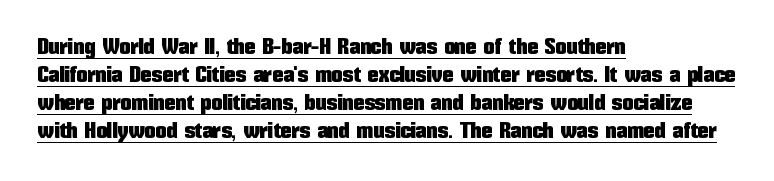
The gaps between neighbouring characters are ordinary and unremarkable. One-word summary of the alignment: left. How would I describe the line gaps? Plain and ordinary. Emphasis is given by a line drawn under the lettering. Every stem runs plumb, perpendicular to the baseline.
